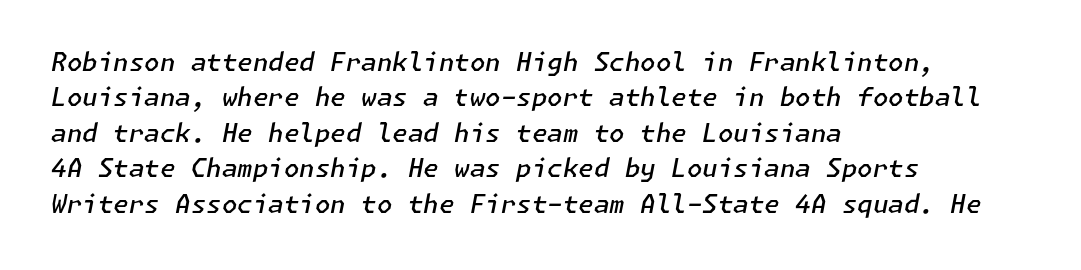
When letters slant like this, we call the style italic. This is moderately heavy type, rendered in semibold. A bare baseline throughout the passage. Teacher's note: observe the even left margin — that is flush-left alignment. This rendering leaves character spacing at its baseline value.
